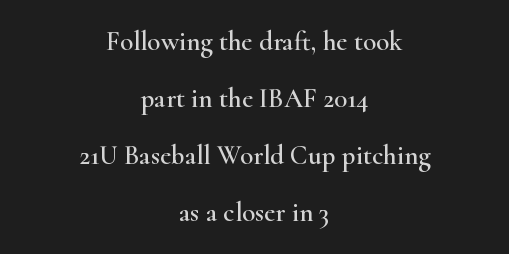
The image shows 27 px text type, upright; set centered, loose line spacing (2.11x), normal letter spacing, not underlined.
